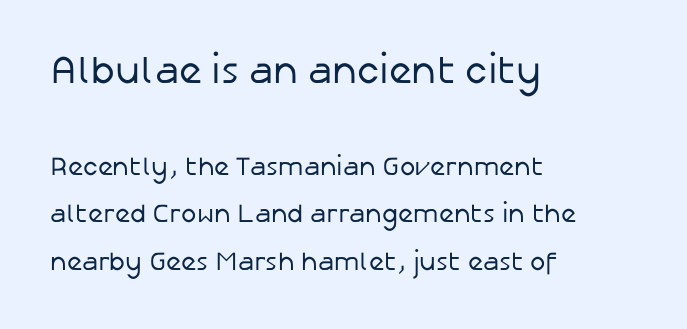
The image shows 39 px regular-weight sans-serif type, upright; set left-aligned, line spacing 1.83x, normal letter spacing, not underlined; the first (top) block is 1.5x larger; low stroke contrast and a medium x-height.
